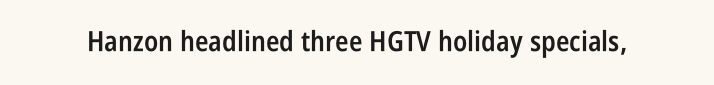
The image shows 28 px semibold, condensed sans-serif type, upright; set normal letter spacing, not underlined; low stroke contrast and a large x-height.
